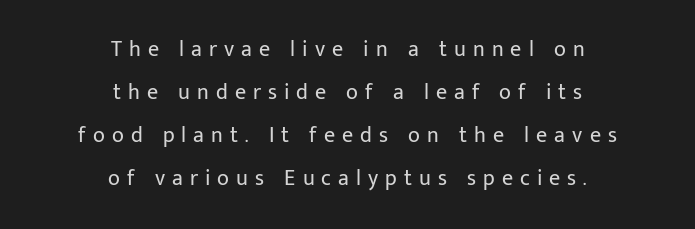
{"italic": "no", "bold": "no", "underline": "no", "align": "center", "line_spacing": "loose", "line_spacing_ratio": 1.96, "letter_spacing": "wide", "letter_spacing_em": 0.32, "glyph_px": 22}
